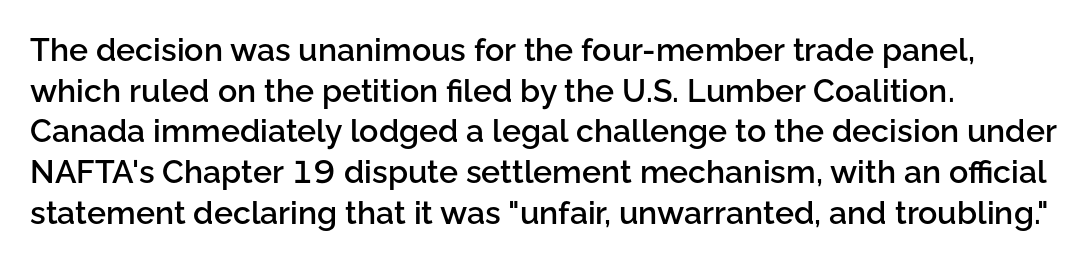
The image shows 32 px semibold sans-serif type, upright; set left-aligned, normal line spacing (1.27x), normal letter spacing, not underlined; low stroke contrast and a medium x-height.
